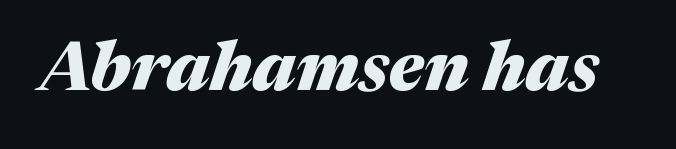
Q: Is the text bold? A: Yes.
Q: Is the text italic (slanted)? A: Yes, it leans right by about 17 degrees.
Q: Is the text underlined? A: No.
Q: Is the spacing between letters normal or unusually wide? A: Normal.
Q: Width (condensed, normal, or wide)? A: Normal.
Q: Stroke contrast? A: Medium.
Q: x-height? A: Medium.
Q: Monospaced? A: No.
